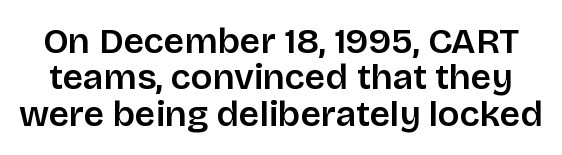
Q: Is the text italic (slanted)? A: No, it is upright.
Q: Is the typeface a serif or a sans-serif typeface? A: Sans-serif.
Q: Is the text underlined? A: No.
Q: Is the spacing between letters normal or unusually wide? A: Normal.
Q: Is the spacing between lines tight, normal or loose? A: Tight.
Q: Width (condensed, normal, or wide)? A: Normal.
Q: Stroke contrast? A: Low.
Q: x-height? A: Large.
Q: Monospaced? A: No.
